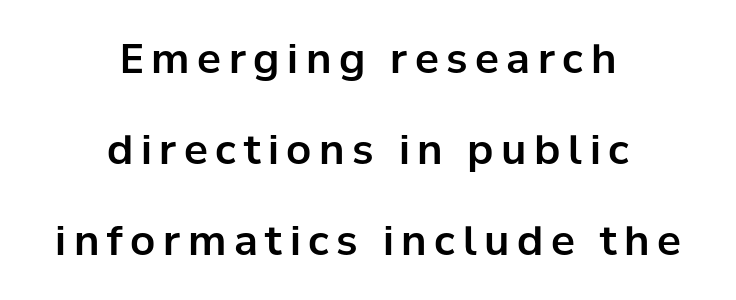
Typographically, this falls in the sans-serif category. Where is the straight margin? There isn't one; the lines are centered. Each new line begins a long way beneath the previous one. The axis of the letterforms is exactly vertical. Each row of text sits above clean, open space. The face used here is proportionally spaced, like ordinary book or web type.
